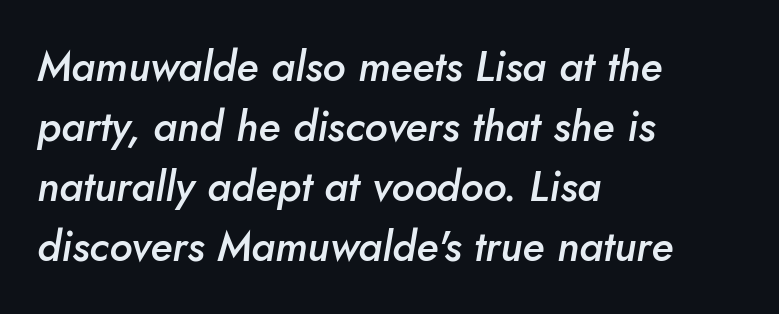
The ragged edge is on the right, which tells us the setting is flush left. Here the designer chose a conventional face with non-uniform glyph widths. How heavy is the stroke? Medium-heavy — a semibold, shy of bold. Interline gaps are of average width in this sample. Lines of text with bare space underneath. The specimen reads as italic at a glance.
